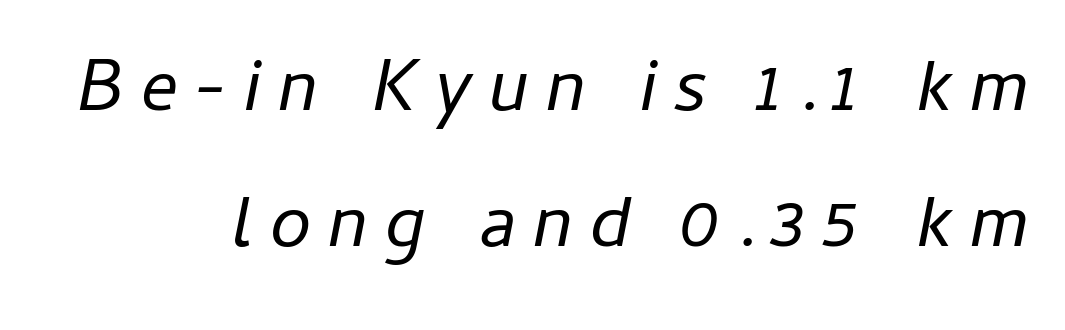
{"italic": "yes", "lean": "right", "slant_degrees": 11, "bold": "no", "weight": "regular", "width": "normal", "stroke_contrast": "low", "x_height": "medium", "monospaced": "no", "underline": "no", "line_spacing_ratio": 1.84, "letter_spacing": "wide", "letter_spacing_em": 0.23, "glyph_px": 74}
